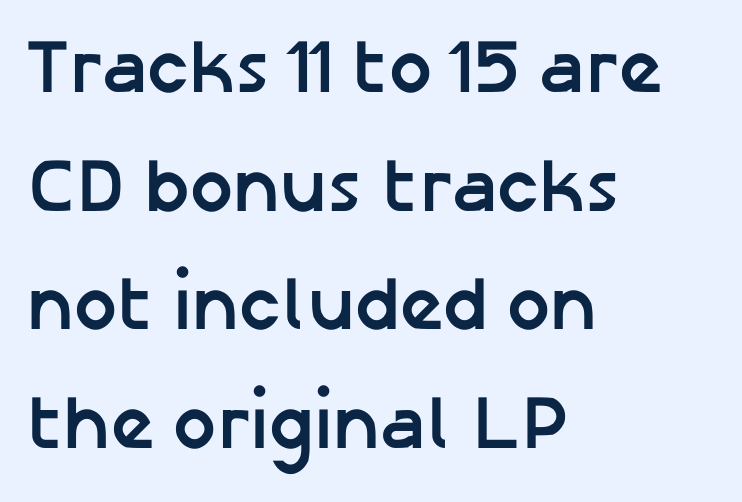
Q: Is the text bold? A: Yes.
Q: Is the text italic (slanted)? A: No, it is upright.
Q: Is the typeface a serif or a sans-serif typeface? A: Sans-serif.
Q: Is the text underlined? A: No.
Q: How is the paragraph aligned? A: Left-aligned.
Q: Is the spacing between letters normal or unusually wide? A: Normal.
Q: Is the spacing between lines tight, normal or loose? A: Normal.
Q: Width (condensed, normal, or wide)? A: Normal.
Q: Stroke contrast? A: Low.
Q: x-height? A: Medium.
Q: Monospaced? A: No.
